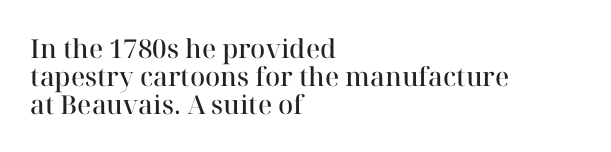
{"italic": "no", "bold": "semi", "underline": "no", "align": "left", "line_spacing": "tight", "line_spacing_ratio": 1.07, "letter_spacing": "normal", "letter_spacing_em": 0.0, "glyph_px": 26}
